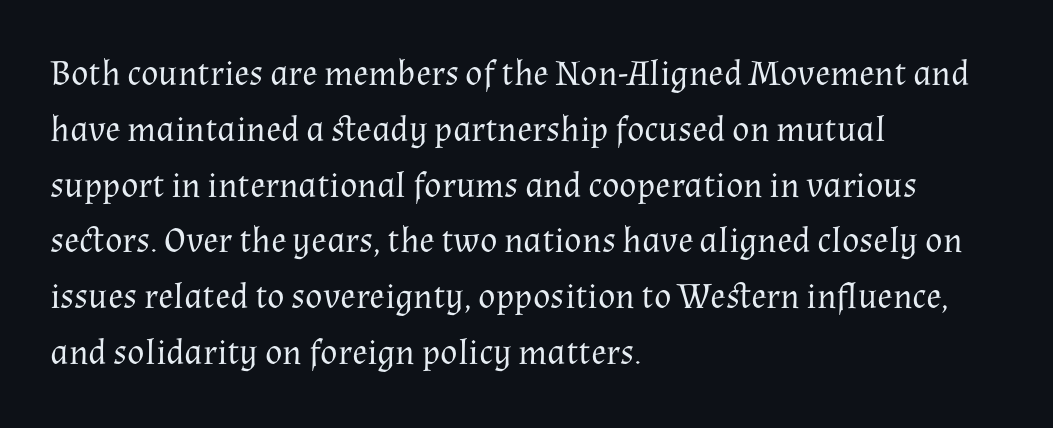
{"serif": "yes", "italic": "no", "bold": "no", "weight": "regular", "width": "normal", "stroke_contrast": "medium", "x_height": "medium", "monospaced": "no", "underline": "no", "align": "left", "line_spacing": "normal", "line_spacing_ratio": 1.55, "letter_spacing": "normal", "letter_spacing_em": 0.0, "glyph_px": 36}
